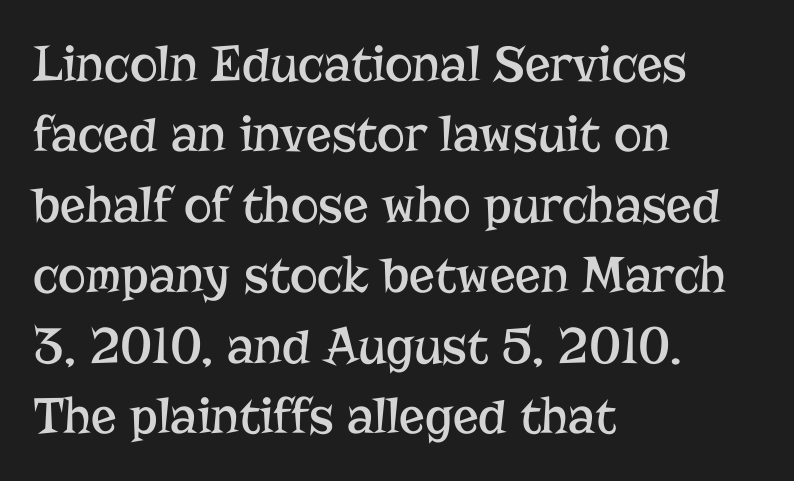
Q: Is the text bold? A: No.
Q: Is the text italic (slanted)? A: No, it is upright.
Q: Is the typeface a serif or a sans-serif typeface? A: Serif.
Q: Is the text underlined? A: No.
Q: How is the paragraph aligned? A: Left-aligned.
Q: Is the spacing between letters normal or unusually wide? A: Normal.
Q: Is the spacing between lines tight, normal or loose? A: Normal.
Q: Width (condensed, normal, or wide)? A: Normal.
Q: Stroke contrast? A: Low.
Q: x-height? A: Medium.
Q: Monospaced? A: No.
